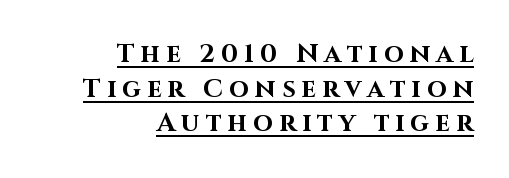
The image shows 26 px bold type, upright; set right-aligned, normal line spacing (1.33x), unusually wide letter spacing (+0.23 em), underlined.
